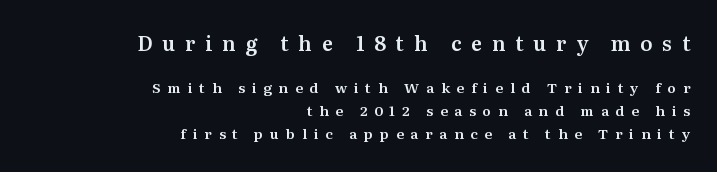
Q: Is the text italic (slanted)? A: No, it is upright.
Q: Is the text underlined? A: No.
Q: How is the paragraph aligned? A: Right-aligned.
Q: Is the spacing between letters normal or unusually wide? A: Unusually wide.
Q: Is the spacing between lines tight, normal or loose? A: Normal.
Q: Which block of text is set in a larger size, the first (top) or the second (bottom)? A: The first (top) one.
